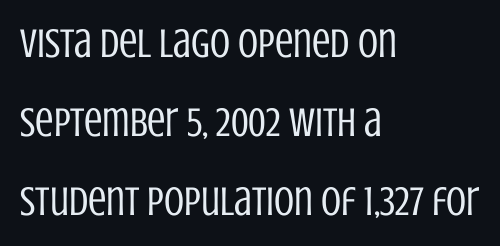
The image shows 41 px regular-weight, condensed sans-serif type, upright; set left-aligned, loose line spacing (1.93x), normal letter spacing, not underlined; low stroke contrast and a large x-height.
